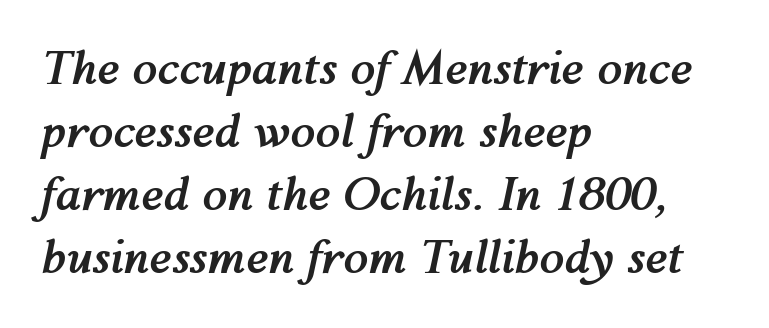
The image shows 45 px semibold type, italic (leaning right); set left-aligned, normal line spacing (1.4x), normal letter spacing, not underlined; medium stroke contrast and a medium x-height.
